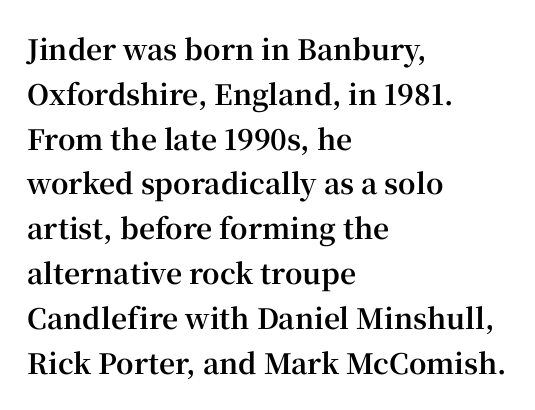
Q: Is the text bold? A: Yes.
Q: Is the text italic (slanted)? A: No, it is upright.
Q: Is the typeface a serif or a sans-serif typeface? A: Serif.
Q: Is the text underlined? A: No.
Q: How is the paragraph aligned? A: Left-aligned.
Q: Is the spacing between letters normal or unusually wide? A: Normal.
Q: Is the spacing between lines tight, normal or loose? A: Normal.
Q: Width (condensed, normal, or wide)? A: Normal.
Q: Stroke contrast? A: High.
Q: x-height? A: Medium.
Q: Monospaced? A: No.
